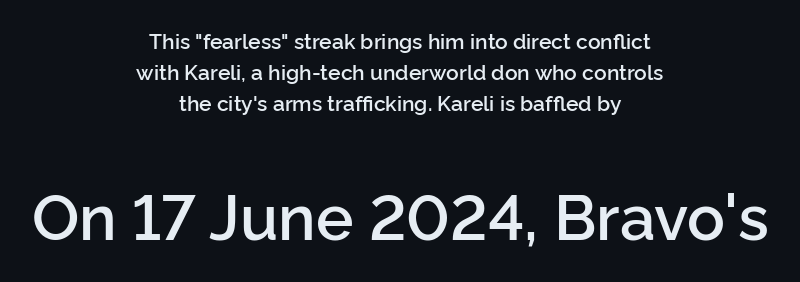
Q: Is the text bold? A: Semi-bold.
Q: Is the text italic (slanted)? A: No, it is upright.
Q: Is the typeface a serif or a sans-serif typeface? A: Sans-serif.
Q: Is the text underlined? A: No.
Q: How is the paragraph aligned? A: Centered.
Q: Is the spacing between letters normal or unusually wide? A: Normal.
Q: Is the spacing between lines tight, normal or loose? A: Normal.
Q: Which block of text is set in a larger size, the first (top) or the second (bottom)? A: The second (bottom) one.
Q: Width (condensed, normal, or wide)? A: Normal.
Q: Stroke contrast? A: Low.
Q: x-height? A: Medium.
Q: Monospaced? A: No.
